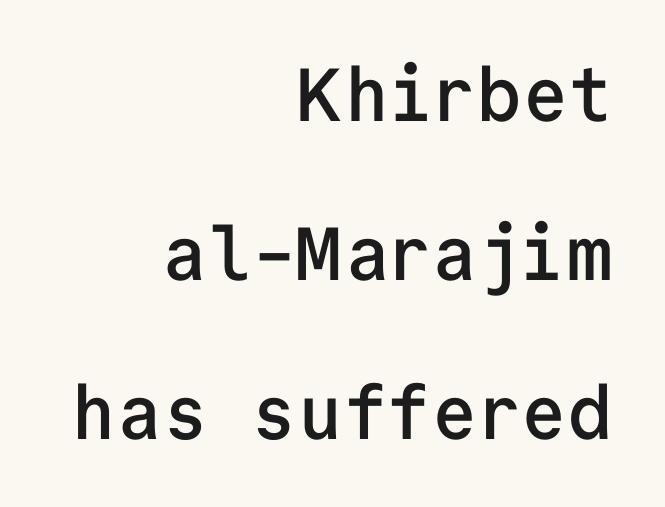
The image shows 75 px semibold sans-serif type, upright, monospaced; set right-aligned, loose line spacing (2.12x), normal letter spacing, not underlined; low stroke contrast and a medium x-height.
